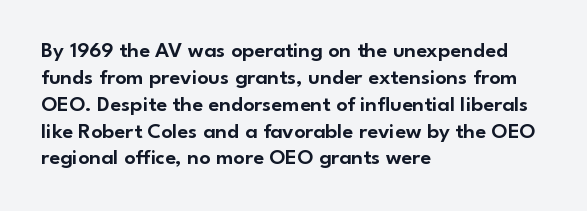
Q: Is the text italic (slanted)? A: No, it is upright.
Q: Is the text underlined? A: No.
Q: How is the paragraph aligned? A: Left-aligned.
Q: Is the spacing between letters normal or unusually wide? A: Normal.
